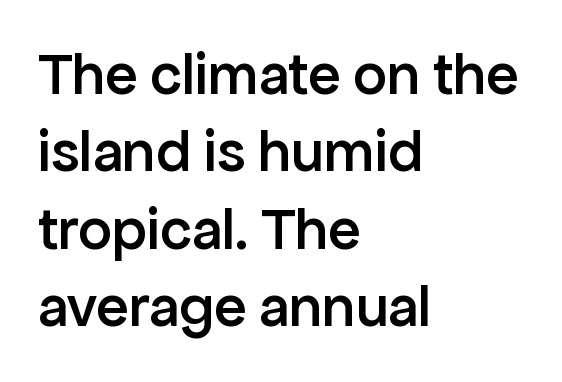
Q: Is the text bold? A: Semi-bold.
Q: Is the text italic (slanted)? A: No, it is upright.
Q: Is the typeface a serif or a sans-serif typeface? A: Sans-serif.
Q: Is the text underlined? A: No.
Q: How is the paragraph aligned? A: Left-aligned.
Q: Is the spacing between letters normal or unusually wide? A: Normal.
Q: Is the spacing between lines tight, normal or loose? A: Normal.
Q: Width (condensed, normal, or wide)? A: Normal.
Q: Stroke contrast? A: Low.
Q: x-height? A: Medium.
Q: Monospaced? A: No.
